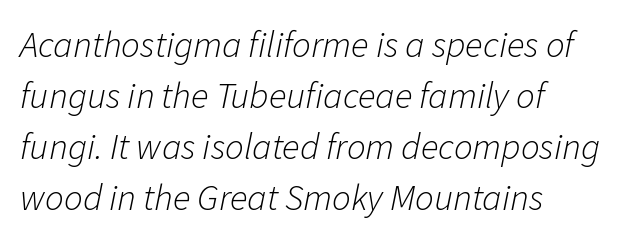
Q: Is the text bold? A: No.
Q: Is the text italic (slanted)? A: Yes, it leans right by about 11 degrees.
Q: Is the text underlined? A: No.
Q: How is the paragraph aligned? A: Left-aligned.
Q: Is the spacing between letters normal or unusually wide? A: Normal.
Q: Is the spacing between lines tight, normal or loose? A: Normal.
Q: Width (condensed, normal, or wide)? A: Normal.
Q: Stroke contrast? A: Low.
Q: x-height? A: Medium.
Q: Monospaced? A: No.
